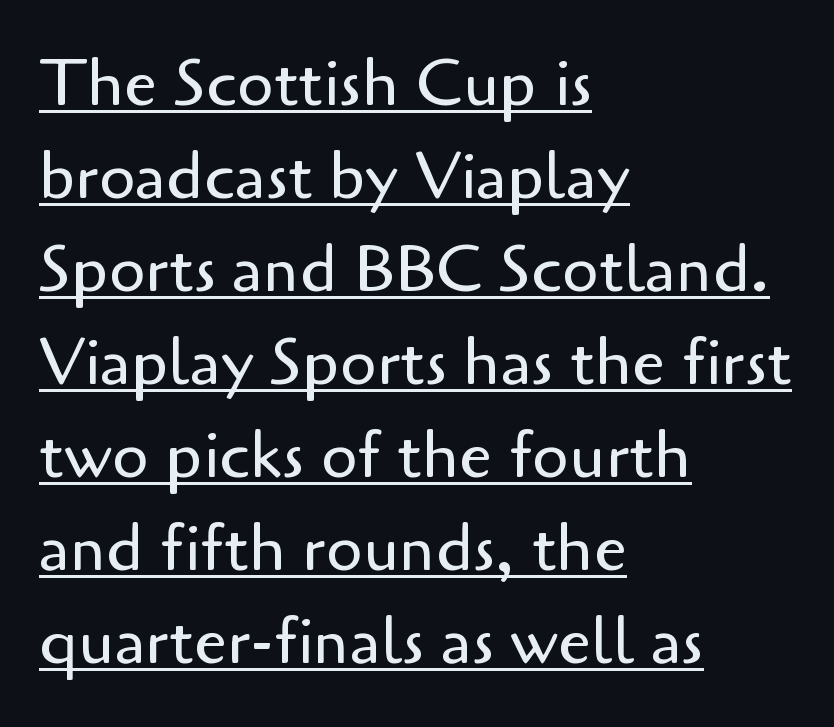
{"serif": "no", "italic": "no", "bold": "no", "weight": "regular", "width": "normal", "stroke_contrast": "low", "x_height": "small", "monospaced": "no", "underline": "yes", "align": "left", "line_spacing": "normal", "line_spacing_ratio": 1.41, "letter_spacing": "normal", "letter_spacing_em": 0.0, "glyph_px": 66}
